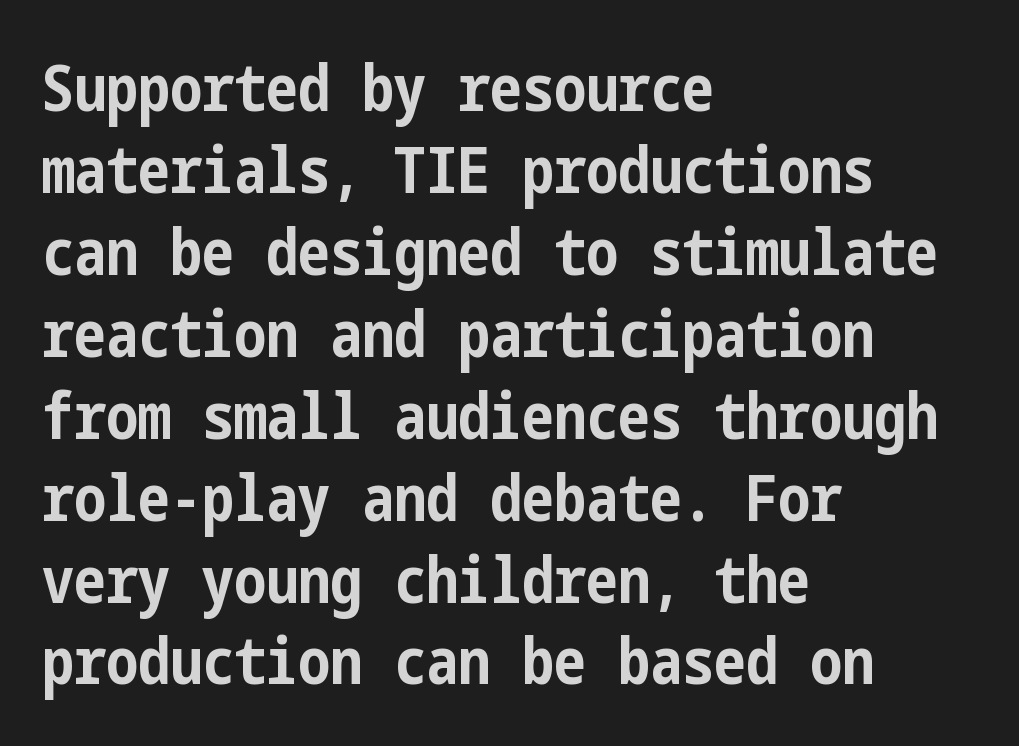
{"serif": "no", "italic": "no", "bold": "yes", "weight": "bold", "width": "condensed", "stroke_contrast": "low", "x_height": "medium", "underline": "no", "align": "left", "line_spacing": "normal", "line_spacing_ratio": 1.28, "letter_spacing": "normal", "letter_spacing_em": 0.0, "glyph_px": 64}
